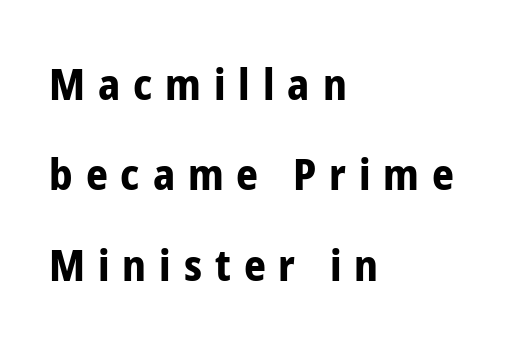
{"serif": "no", "italic": "no", "bold": "yes", "weight": "bold", "width": "condensed", "stroke_contrast": "low", "x_height": "medium", "monospaced": "no", "underline": "no", "align": "left", "line_spacing": "loose", "line_spacing_ratio": 2.1, "letter_spacing": "wide", "letter_spacing_em": 0.3, "glyph_px": 43}
